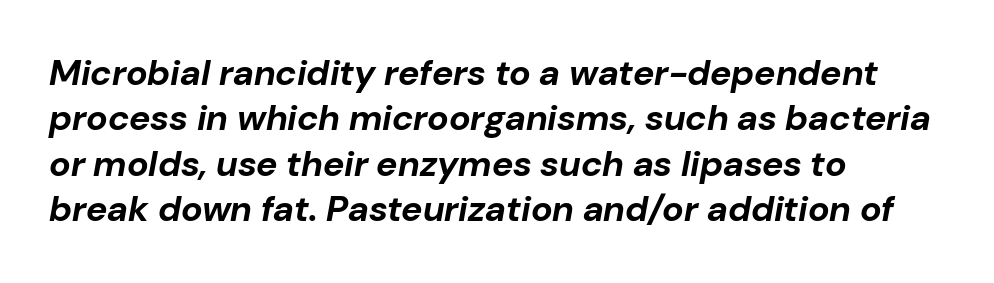
The image shows 36 px bold type, italic (leaning right); set left-aligned, normal line spacing (1.26x), normal letter spacing, not underlined; low stroke contrast and a medium x-height.
